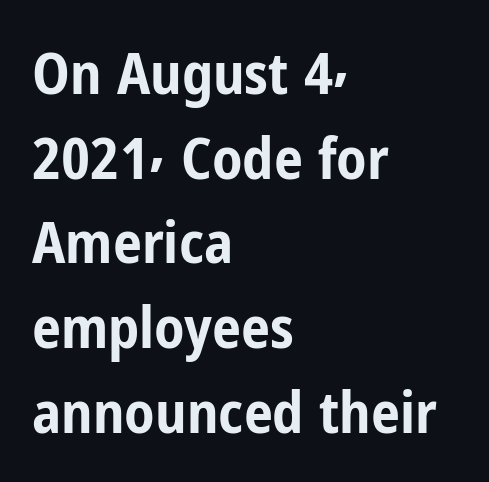
The image shows 58 px bold, condensed sans-serif type, upright; set left-aligned, normal line spacing (1.46x), normal letter spacing, not underlined; low stroke contrast and a medium x-height.
